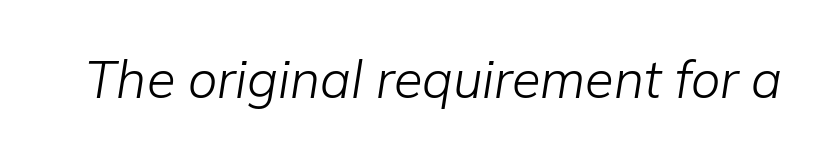
Q: Is the text bold? A: No.
Q: Is the text italic (slanted)? A: Yes, it leans right by about 9 degrees.
Q: Is the text underlined? A: No.
Q: Is the spacing between letters normal or unusually wide? A: Normal.
Q: Width (condensed, normal, or wide)? A: Normal.
Q: Stroke contrast? A: Low.
Q: x-height? A: Medium.
Q: Monospaced? A: No.
